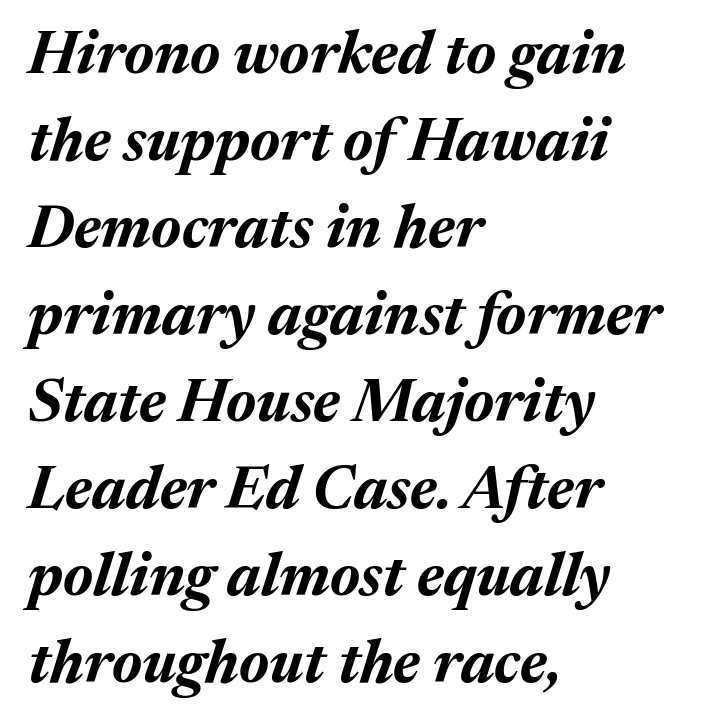
The image shows 60 px bold type, italic (leaning right); set left-aligned, normal line spacing (1.45x), normal letter spacing, not underlined; medium stroke contrast and a medium x-height.
